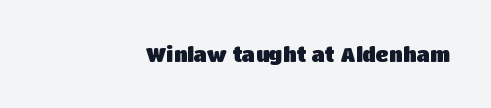
{"italic": "no", "bold": "yes", "underline": "no", "align": "right", "letter_spacing": "normal", "letter_spacing_em": 0.0, "glyph_px": 20}
